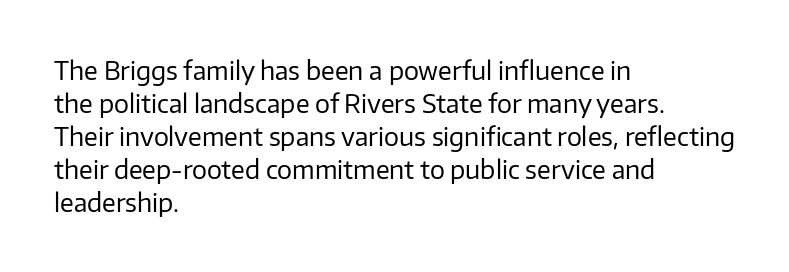
{"italic": "no", "bold": "no", "underline": "no", "align": "left", "line_spacing": "normal", "line_spacing_ratio": 1.32, "letter_spacing": "normal", "letter_spacing_em": 0.0, "glyph_px": 25}
